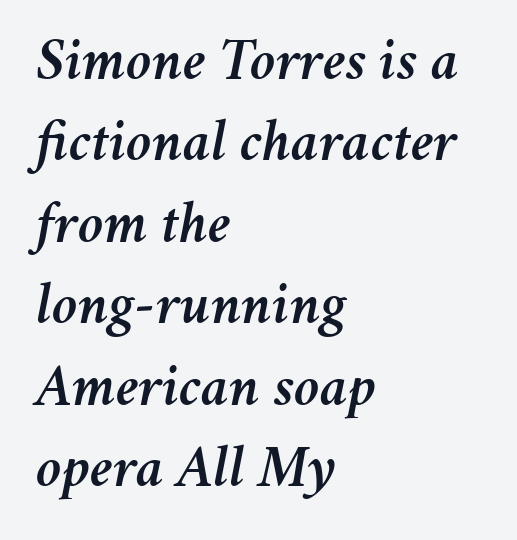
The image shows 59 px text type, italic (leaning right); set left-aligned, normal line spacing (1.38x), normal letter spacing, not underlined; medium stroke contrast and a medium x-height.
